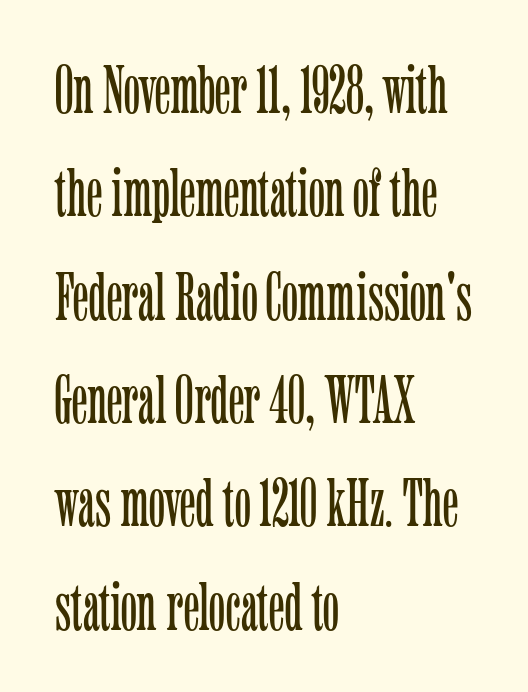
{"serif": "yes", "italic": "no", "bold": "no", "weight": "light", "width": "condensed", "stroke_contrast": "low", "x_height": "medium", "monospaced": "no", "underline": "no", "align": "left", "line_spacing": "normal", "line_spacing_ratio": 1.52, "letter_spacing": "normal", "letter_spacing_em": 0.0, "glyph_px": 68}
